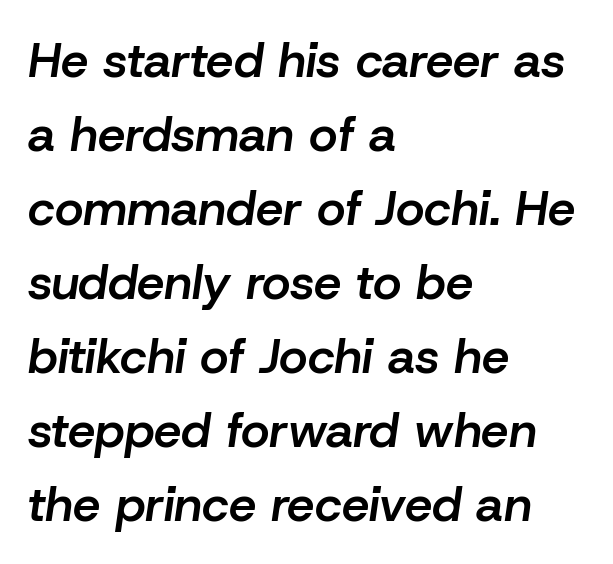
The image shows 49 px semibold type, italic (leaning right); set left-aligned, normal line spacing (1.51x), normal letter spacing, not underlined; low stroke contrast and a medium x-height.
